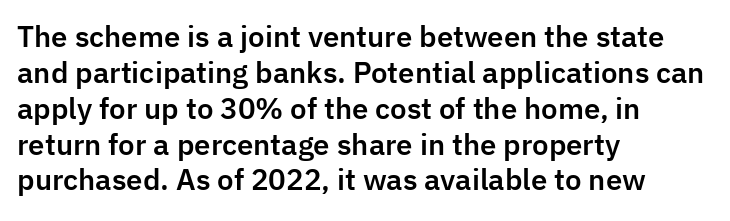
The image shows 28 px sans-serif type, upright; set left-aligned, normal line spacing (1.28x), normal letter spacing, not underlined; low stroke contrast and a medium x-height.
